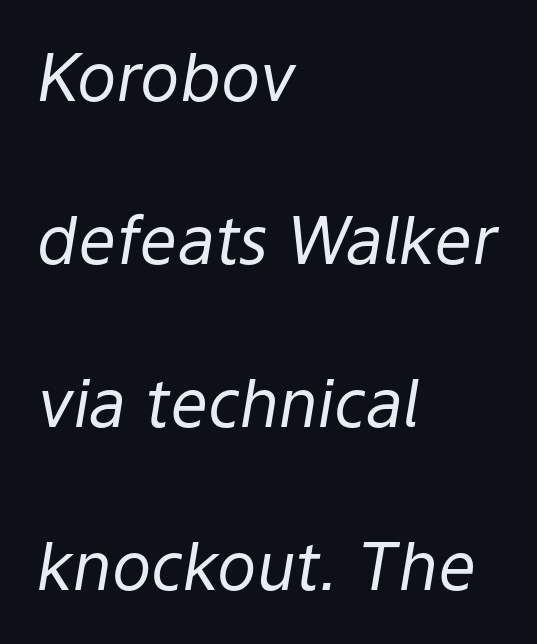
The image shows 66 px regular-weight type, italic (leaning right); set left-aligned, loose line spacing (2.47x), normal letter spacing, not underlined; low stroke contrast and a medium x-height.
